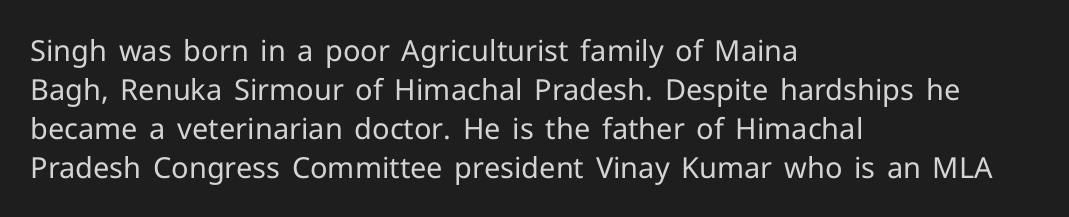
{"serif": "no", "italic": "no", "bold": "no", "weight": "regular", "width": "normal", "stroke_contrast": "low", "x_height": "medium", "monospaced": "no", "underline": "no", "align": "left", "line_spacing": "normal", "line_spacing_ratio": 1.34, "letter_spacing": "normal", "letter_spacing_em": 0.0, "glyph_px": 29}
